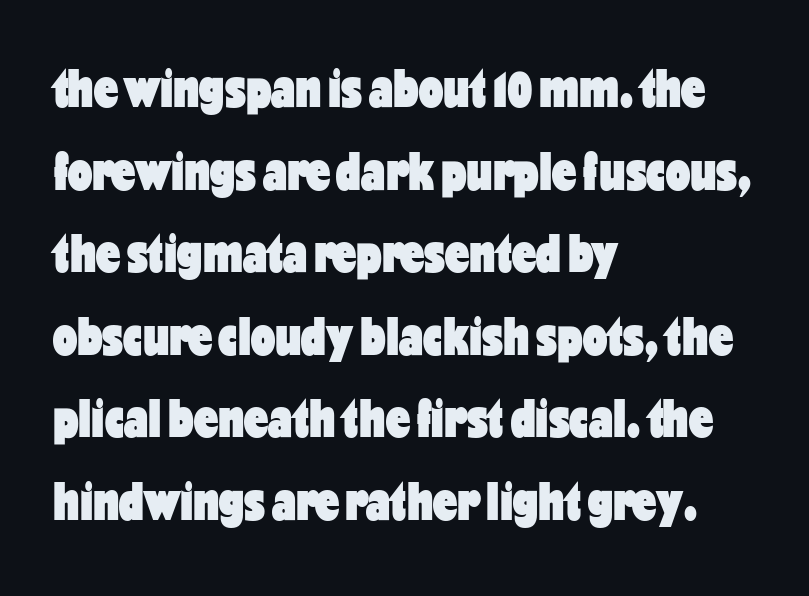
Q: Is the text bold? A: Yes.
Q: Is the text italic (slanted)? A: No, it is upright.
Q: Is the typeface a serif or a sans-serif typeface? A: Sans-serif.
Q: Is the text underlined? A: No.
Q: How is the paragraph aligned? A: Left-aligned.
Q: Is the spacing between letters normal or unusually wide? A: Normal.
Q: Is the spacing between lines tight, normal or loose? A: Normal.
Q: Width (condensed, normal, or wide)? A: Condensed.
Q: Stroke contrast? A: Low.
Q: x-height? A: Medium.
Q: Monospaced? A: No.
